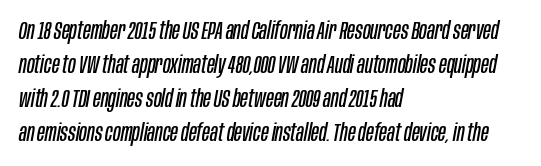
{"italic": "yes", "lean": "right", "slant_degrees": 10, "bold": "no", "underline": "no", "align": "left", "line_spacing": "normal", "line_spacing_ratio": 1.36, "letter_spacing": "normal", "letter_spacing_em": 0.0, "glyph_px": 25}
